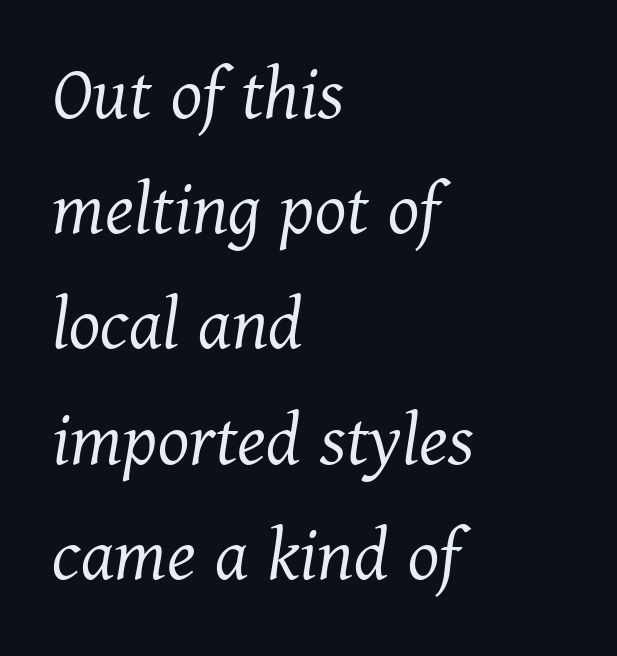
Nobody touched the tracking dial on this one. Yep, that's italic — everything's leaning. Only glyphs here, with clear space below each row. No heavy texture on the line: the type isn't bold. A typesetter would call this leading conventional body-copy spacing. Here the designer chose a conventional face with non-uniform glyph widths.
